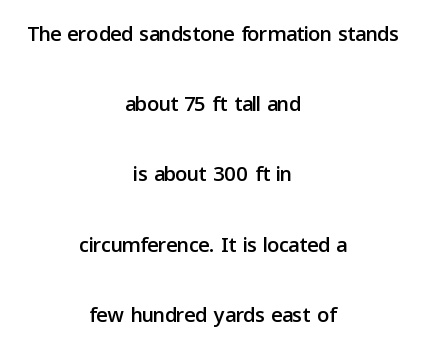
The zone under the glyphs is completely vacant. The rendering positions every line midway between the sides. Vertically, the passage feels expansive, rows floating well apart. Students, note that the glyphs here touch the page at normal intervals.
